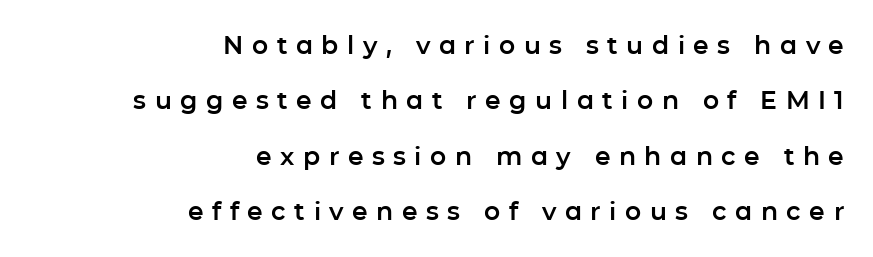
The image shows 25 px text type, upright; set right-aligned, loose line spacing (2.22x), unusually wide letter spacing (+0.34 em), not underlined.
